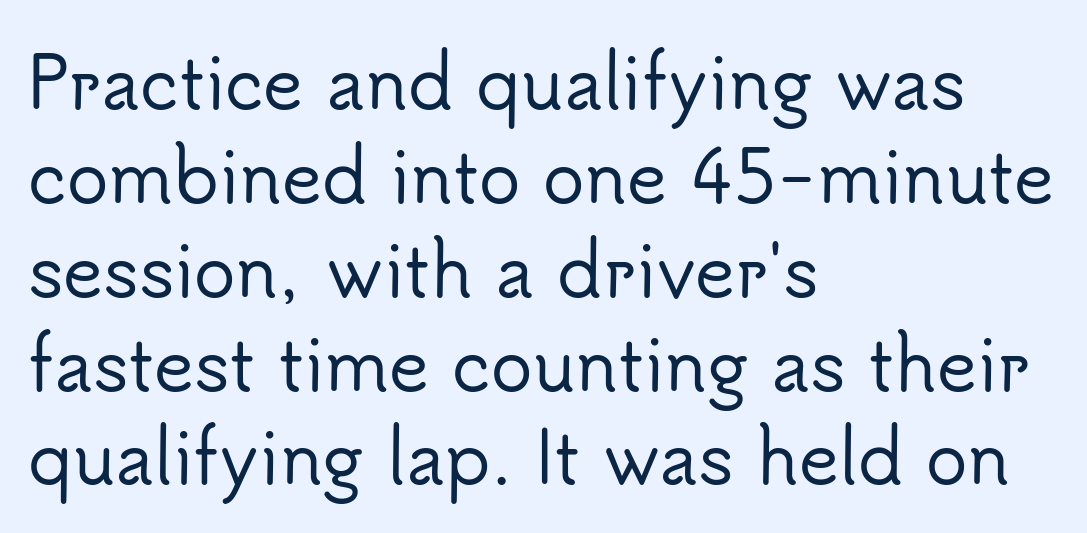
Default kerning and tracking; the words read as compact shapes. This sample has the flowing, uneven cadence of proportional lettering. Examine the stroke ends and you'll find no serifs. Teacher's note: observe the even left margin — that is flush-left alignment. This sample uses an upright cut, with every glyph sitting square on the baseline.
